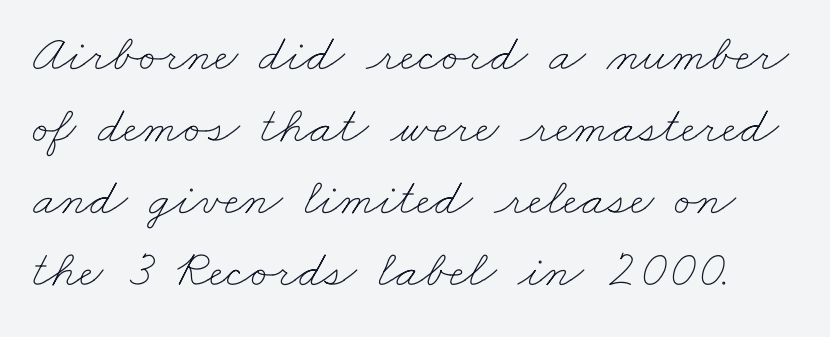
The image shows 53 px thin, wide type; set normal line spacing (1.36x), normal letter spacing, not underlined; low stroke contrast and a small x-height.
